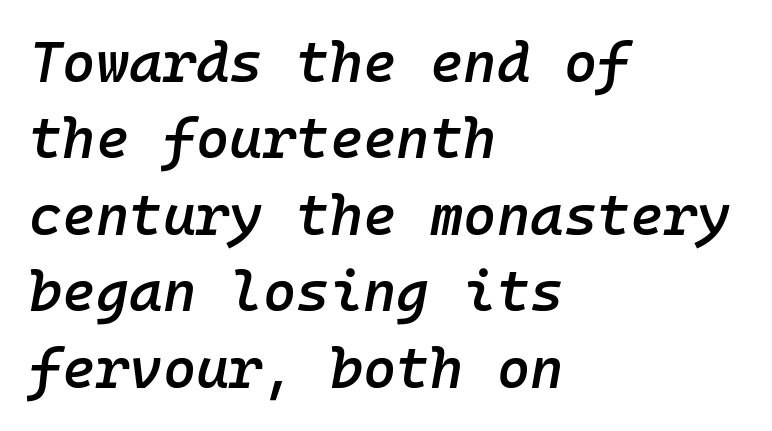
The image shows 57 px semibold type, italic (leaning right), monospaced; set left-aligned, normal line spacing (1.34x), normal letter spacing, not underlined; low stroke contrast and a medium x-height.
